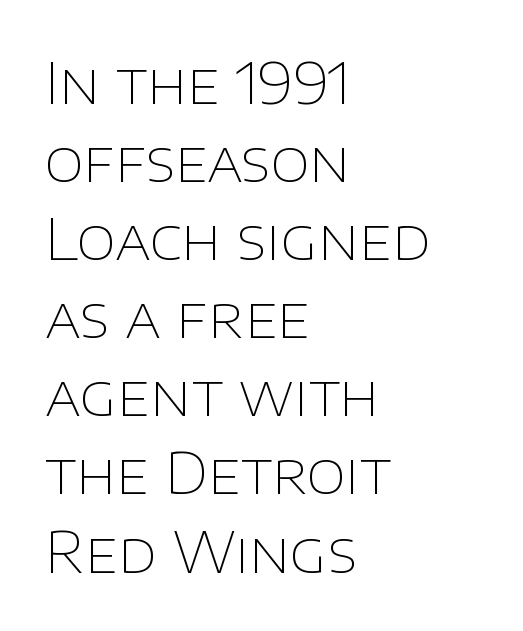
{"serif": "no", "italic": "no", "bold": "no", "weight": "thin", "width": "normal", "stroke_contrast": "low", "x_height": "large", "monospaced": "no", "underline": "no", "align": "left", "line_spacing": "normal", "line_spacing_ratio": 1.37, "letter_spacing": "normal", "letter_spacing_em": 0.0, "glyph_px": 57}
